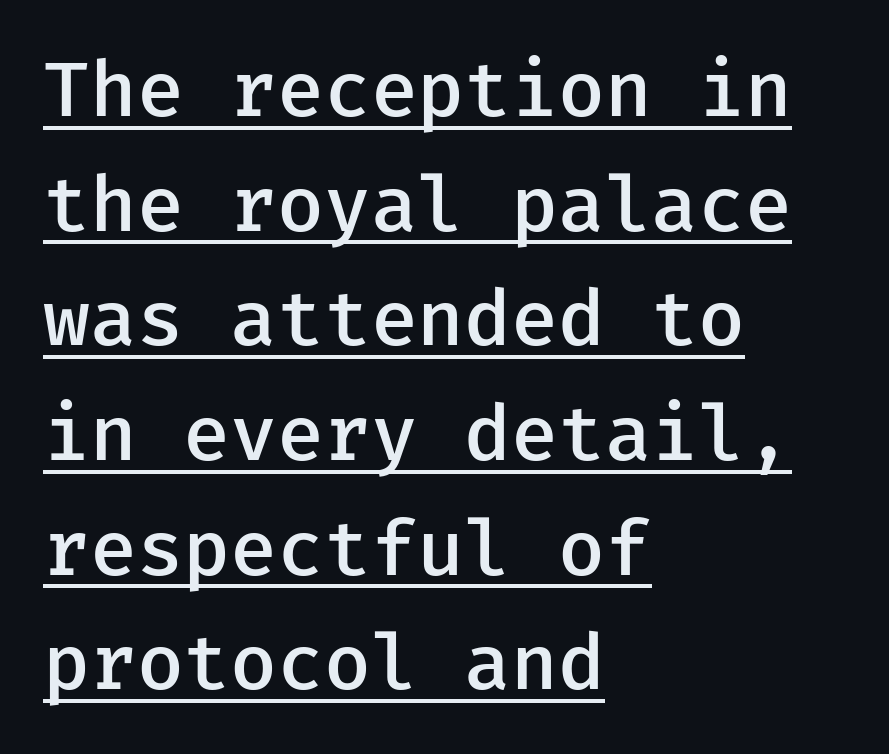
The image shows 78 px semibold sans-serif type, upright; set left-aligned, normal line spacing (1.47x), normal letter spacing, underlined; low stroke contrast and a medium x-height.
